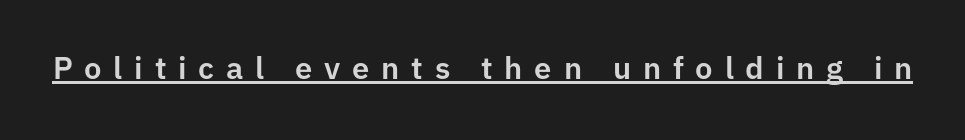
The letters advance in unequal steps, a hallmark of proportional type. Characters remain perfectly vertical along every line. Look at the tracking — it's clearly loosened, letters drifting apart. This rendering employs a face without finishing strokes, i.e., a sans-serif. Underlined type.
